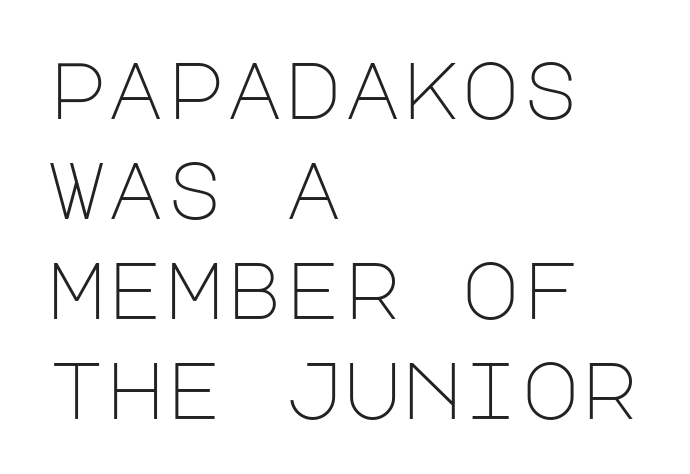
The gap between lines stays unmarked. Leftover space on each line is placed entirely after the last word. Each stroke keeps to a modest, everyday thickness or less. A normal amount of white space separates one row of letters from the next. Tracking here is standard; glyphs follow each other at the usual distance.
